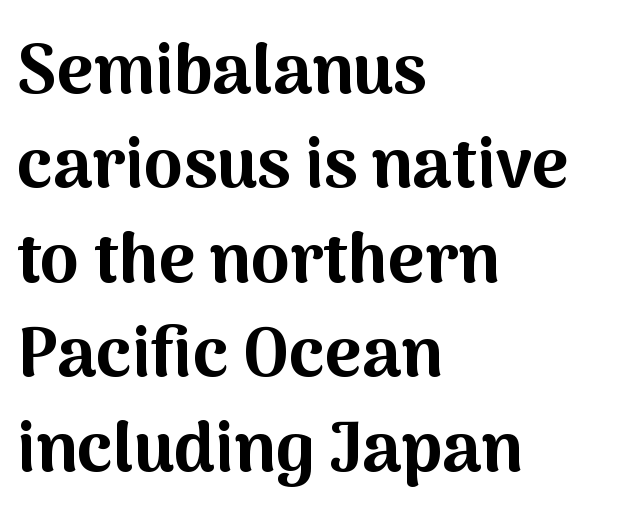
Q: Is the text bold? A: Yes.
Q: Is the text italic (slanted)? A: No, it is upright.
Q: Is the typeface a serif or a sans-serif typeface? A: Sans-serif.
Q: Is the text underlined? A: No.
Q: How is the paragraph aligned? A: Left-aligned.
Q: Is the spacing between letters normal or unusually wide? A: Normal.
Q: Is the spacing between lines tight, normal or loose? A: Normal.
Q: Width (condensed, normal, or wide)? A: Normal.
Q: Stroke contrast? A: Medium.
Q: x-height? A: Medium.
Q: Monospaced? A: No.
